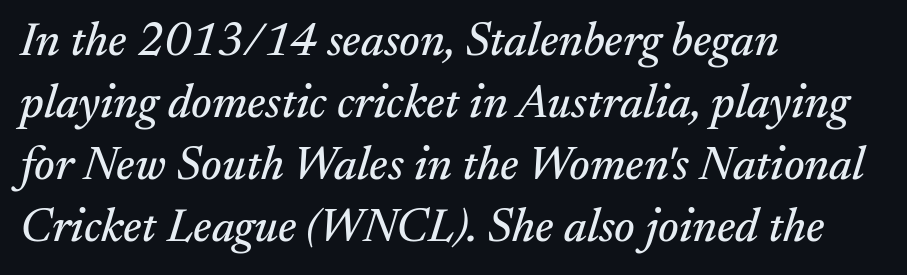
The image shows 47 px serif type, italic (leaning right); set left-aligned, normal line spacing (1.32x), normal letter spacing, not underlined; medium stroke contrast and a small x-height.
